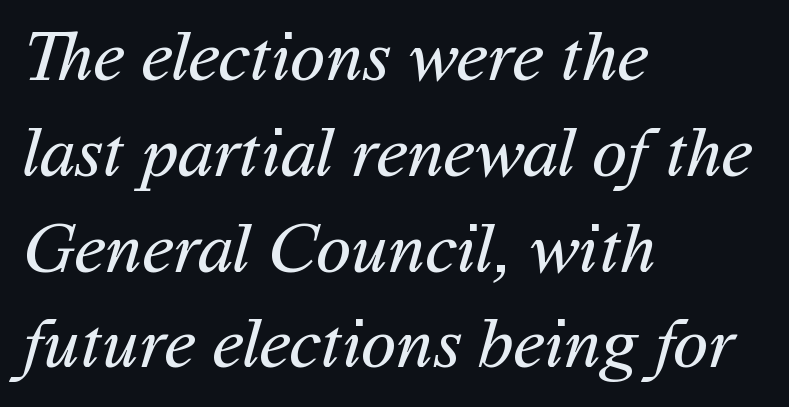
The image shows 72 px regular-weight sans-serif type; set left-aligned, normal line spacing (1.33x), normal letter spacing, not underlined; medium stroke contrast and a medium x-height.
